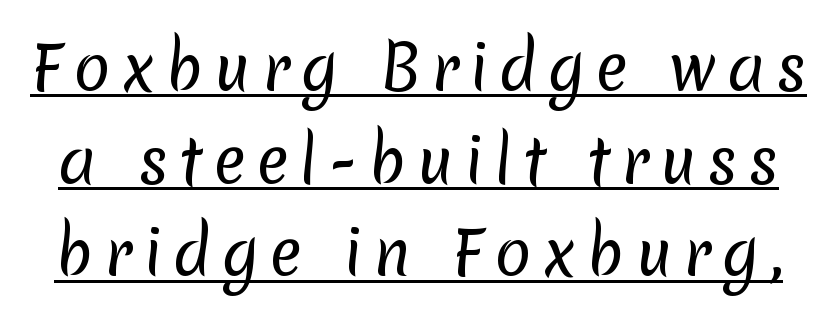
Q: Is the text bold? A: No.
Q: Is the typeface a serif or a sans-serif typeface? A: Sans-serif.
Q: Is the text underlined? A: Yes.
Q: Is the spacing between lines tight, normal or loose? A: Normal.
Q: Width (condensed, normal, or wide)? A: Normal.
Q: Stroke contrast? A: Low.
Q: x-height? A: Medium.
Q: Monospaced? A: No.
